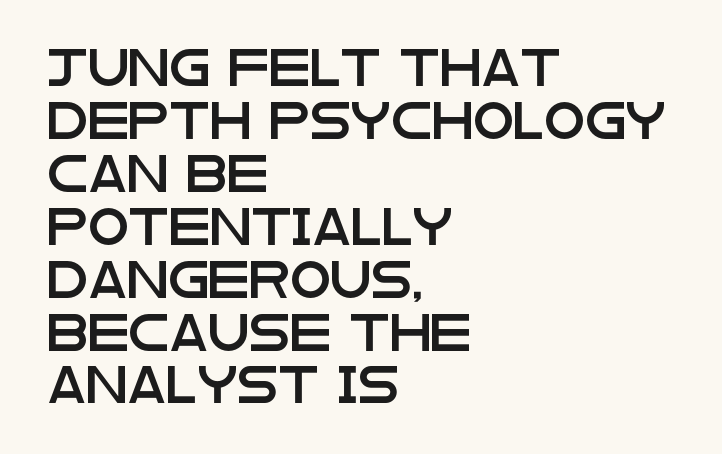
Q: Is the text italic (slanted)? A: No, it is upright.
Q: Is the typeface a serif or a sans-serif typeface? A: Sans-serif.
Q: Is the text underlined? A: No.
Q: How is the paragraph aligned? A: Left-aligned.
Q: Is the spacing between letters normal or unusually wide? A: Normal.
Q: Is the spacing between lines tight, normal or loose? A: Normal.
Q: Width (condensed, normal, or wide)? A: Wide.
Q: Stroke contrast? A: Low.
Q: x-height? A: Large.
Q: Monospaced? A: No.
